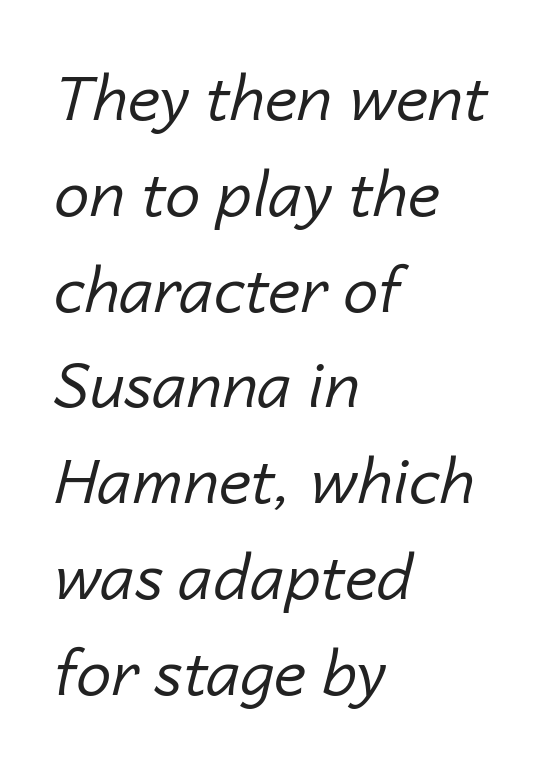
{"italic": "yes", "lean": "right", "slant_degrees": 14, "bold": "no", "weight": "regular", "width": "normal", "stroke_contrast": "low", "x_height": "medium", "monospaced": "no", "underline": "no", "align": "left", "line_spacing": "normal", "line_spacing_ratio": 1.52, "letter_spacing": "normal", "letter_spacing_em": 0.0, "glyph_px": 63}
